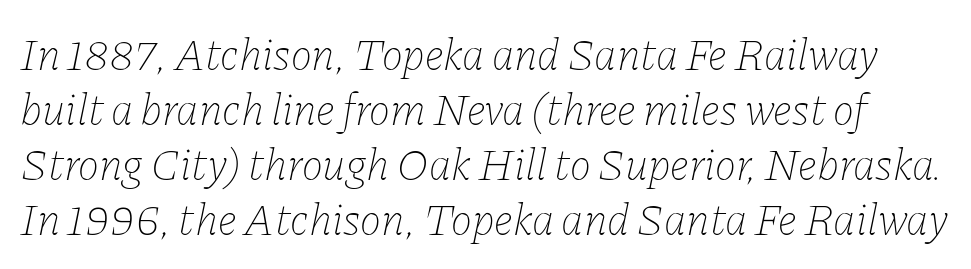
{"italic": "yes", "lean": "right", "slant_degrees": 11, "bold": "no", "weight": "thin", "width": "normal", "stroke_contrast": "low", "x_height": "medium", "monospaced": "no", "underline": "no", "line_spacing_ratio": 1.22, "letter_spacing": "normal", "letter_spacing_em": 0.0, "glyph_px": 45}
